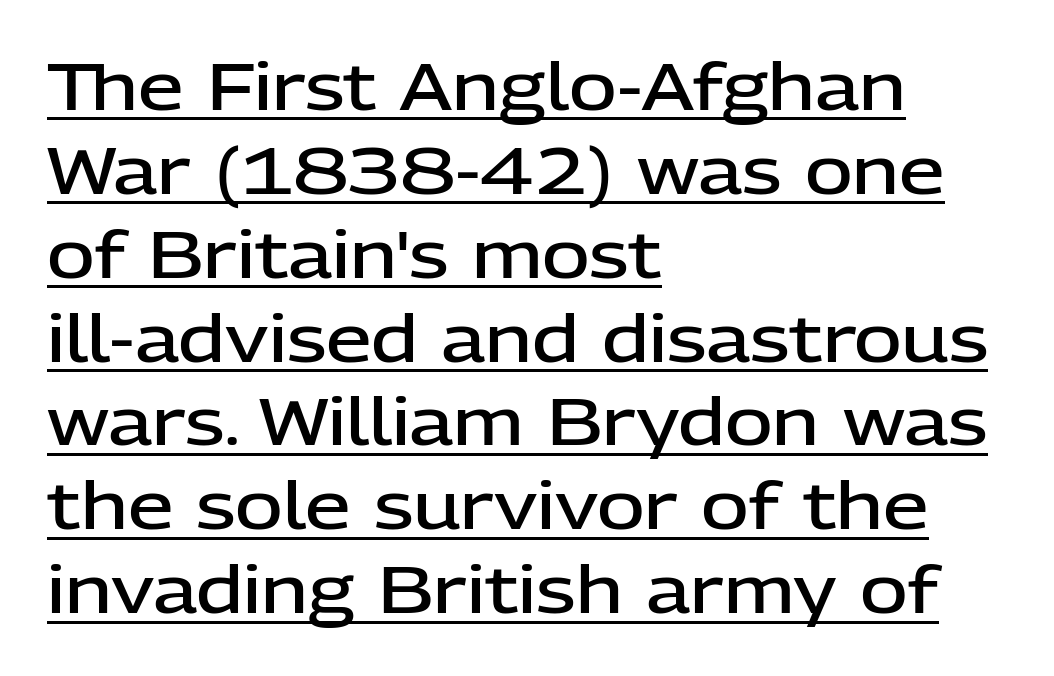
Summary of weight: moderately heavy, a semibold. Does the lettering tilt? It doesn't — this is upright. To sum up the face: it is a sans, with no serifs. Each new line begins a customary step beneath the previous one.
